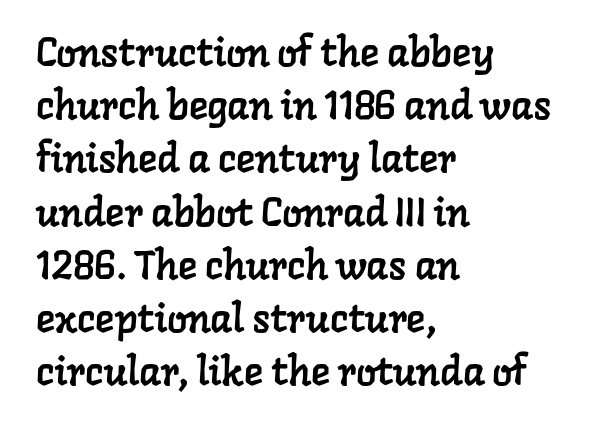
Tracking here is standard; glyphs follow each other at the usual distance. Short and long lines alike share a common starting point at left. The passage shown is not underscored anywhere. The rendering uses natural spacing where letterforms have individual widths.
